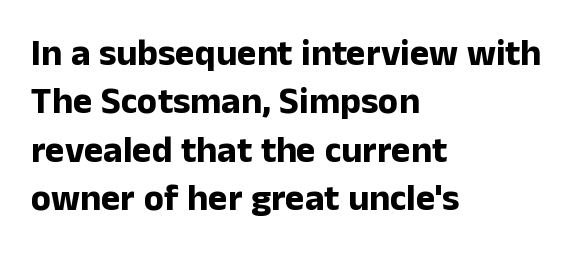
The image shows 37 px bold sans-serif type, upright; set left-aligned, normal line spacing (1.31x), normal letter spacing, not underlined; low stroke contrast and a medium x-height.
